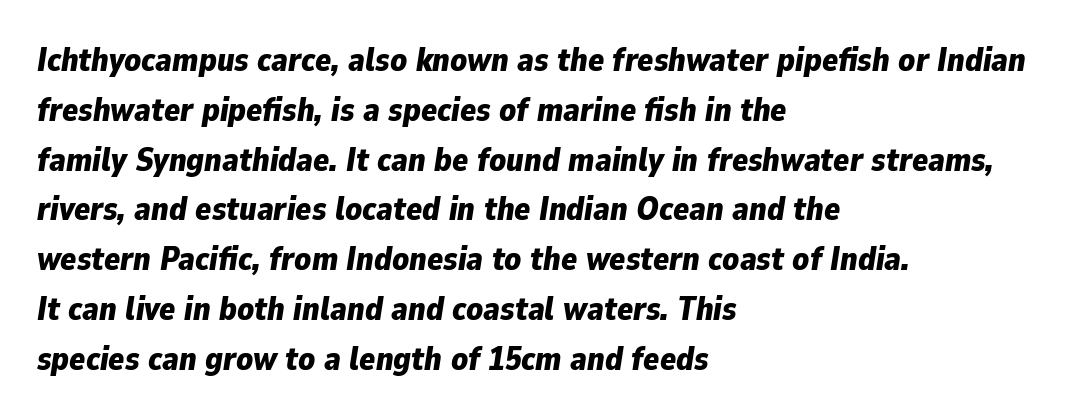
Does the lettering tilt? It does — this is italic. Tracking here is standard; glyphs follow each other at the usual distance. The compositor pushed each line to the left boundary. Pretty heavy lettering here — definitely bold.
